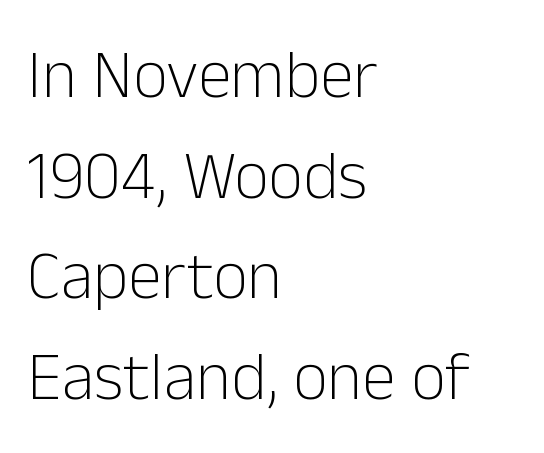
You could not count columns in this text — the font is proportionally spaced. A typesetter would call this zero additional tracking. Unlike italic type, these characters show no tilt at all. Each row of text sits above clean, open space. The passage shown is typeset with a sans-serif family.
